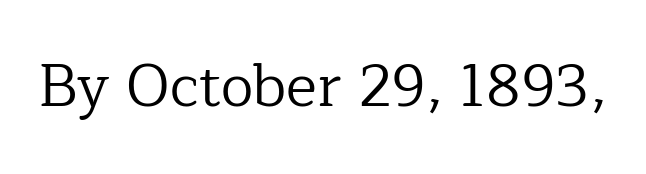
The image shows 59 px regular-weight serif type, upright; set normal letter spacing, not underlined; low stroke contrast and a medium x-height.
